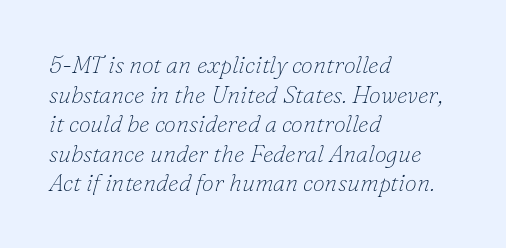
The image shows 24 px text type, italic (leaning right); set left-aligned, line spacing 1.23x, normal letter spacing, not underlined.
